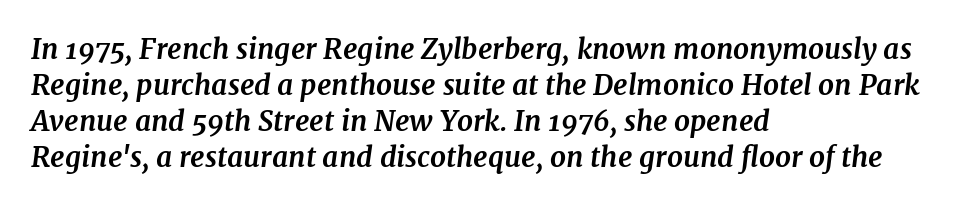
A typesetter would label this face a serif. The ragged edge is on the right, which tells us the setting is flush left. The strip under each line holds only bare page. Inter-character spacing is left at the font's built-in metrics.
